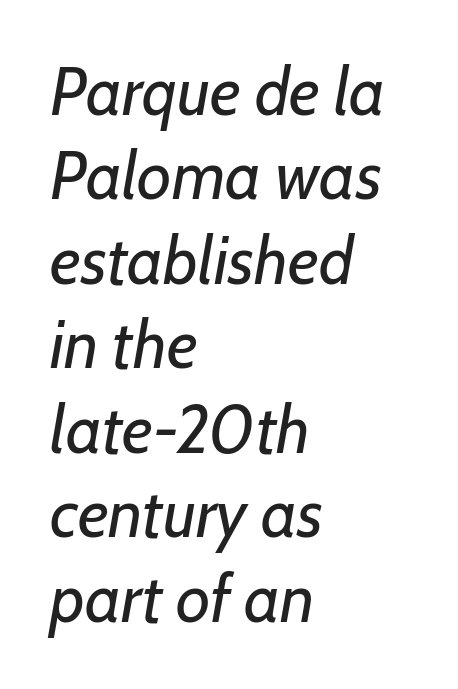
Q: Is the text bold? A: No.
Q: Is the text italic (slanted)? A: Yes, it leans right by about 7 degrees.
Q: Is the text underlined? A: No.
Q: How is the paragraph aligned? A: Left-aligned.
Q: Is the spacing between letters normal or unusually wide? A: Normal.
Q: Is the spacing between lines tight, normal or loose? A: Normal.
Q: Width (condensed, normal, or wide)? A: Normal.
Q: Stroke contrast? A: Low.
Q: x-height? A: Medium.
Q: Monospaced? A: No.
